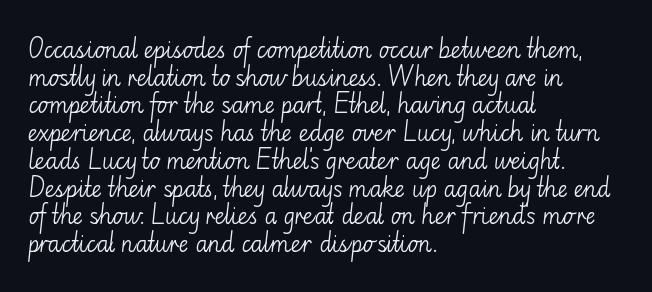
Q: Is the text bold? A: No.
Q: Is the text italic (slanted)? A: Yes.
Q: Is the text underlined? A: No.
Q: How is the paragraph aligned? A: Left-aligned.
Q: Is the spacing between letters normal or unusually wide? A: Normal.
Q: Is the spacing between lines tight, normal or loose? A: Normal.
